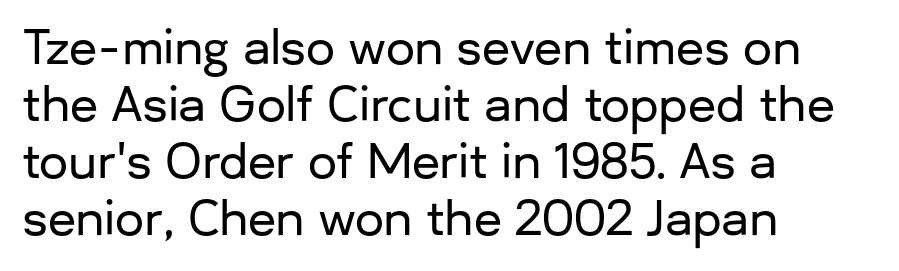
The image shows 46 px sans-serif type, upright; set left-aligned, line spacing 1.24x, normal letter spacing, not underlined; low stroke contrast and a medium x-height.
